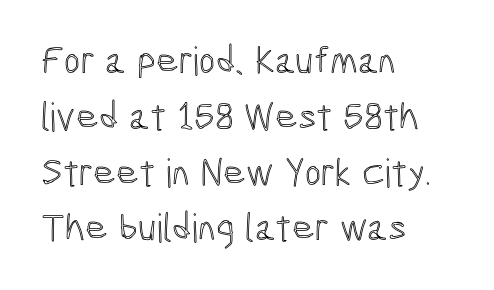
The image shows 39 px condensed type, upright; set left-aligned, normal line spacing (1.43x), normal letter spacing, not underlined; a medium x-height.
